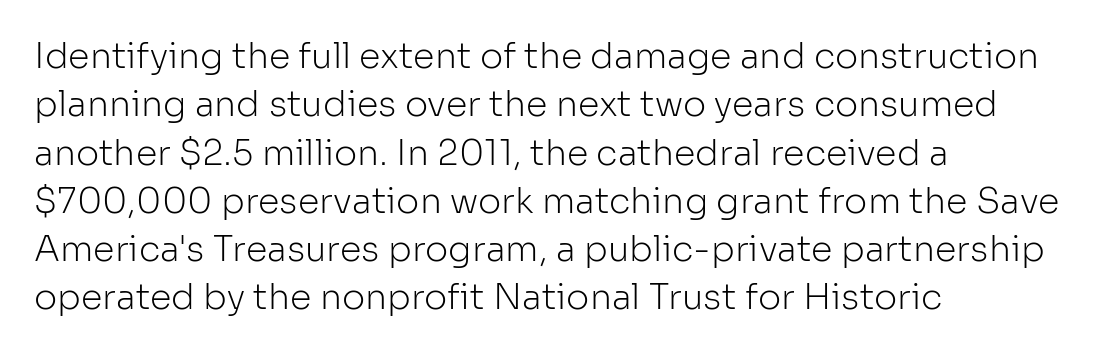
{"serif": "no", "italic": "no", "bold": "no", "weight": "light", "width": "normal", "stroke_contrast": "low", "x_height": "medium", "monospaced": "no", "underline": "no", "align": "left", "line_spacing": "normal", "line_spacing_ratio": 1.38, "letter_spacing": "normal", "letter_spacing_em": 0.0, "glyph_px": 35}
